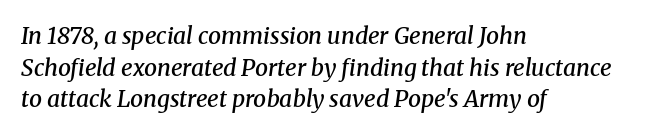
Q: Is the text bold? A: Semi-bold.
Q: Is the text italic (slanted)? A: Yes, it leans right by about 8 degrees.
Q: Is the text underlined? A: No.
Q: How is the paragraph aligned? A: Left-aligned.
Q: Is the spacing between letters normal or unusually wide? A: Normal.
Q: Is the spacing between lines tight, normal or loose? A: Normal.
